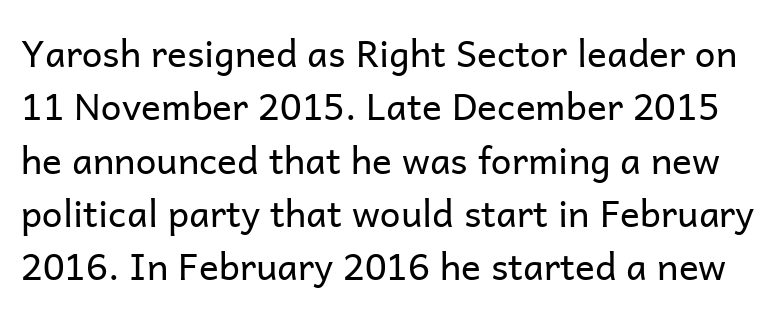
Q: Is the text bold? A: No.
Q: Is the text italic (slanted)? A: No, it is upright.
Q: Is the typeface a serif or a sans-serif typeface? A: Sans-serif.
Q: Is the text underlined? A: No.
Q: Is the spacing between letters normal or unusually wide? A: Normal.
Q: Is the spacing between lines tight, normal or loose? A: Normal.
Q: Width (condensed, normal, or wide)? A: Normal.
Q: Stroke contrast? A: Low.
Q: x-height? A: Medium.
Q: Monospaced? A: No.
